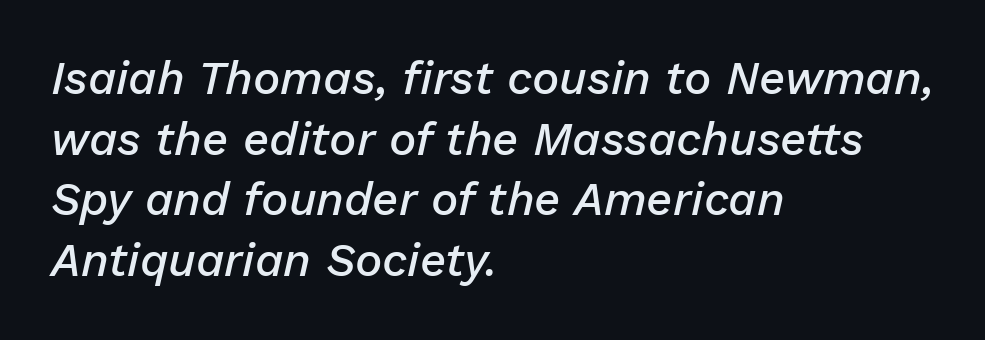
{"italic": "yes", "lean": "right", "slant_degrees": 13, "bold": "semi", "weight": "semibold", "width": "normal", "stroke_contrast": "low", "x_height": "medium", "monospaced": "no", "underline": "no", "align": "left", "line_spacing": "normal", "line_spacing_ratio": 1.32, "letter_spacing": "normal", "letter_spacing_em": 0.0, "glyph_px": 46}
